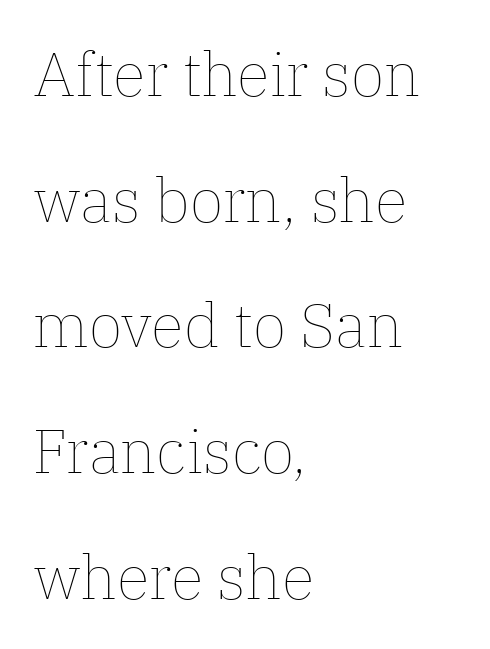
The image shows 61 px thin type, upright; set left-aligned, loose line spacing (2.06x), normal letter spacing, not underlined; low stroke contrast and a medium x-height.
